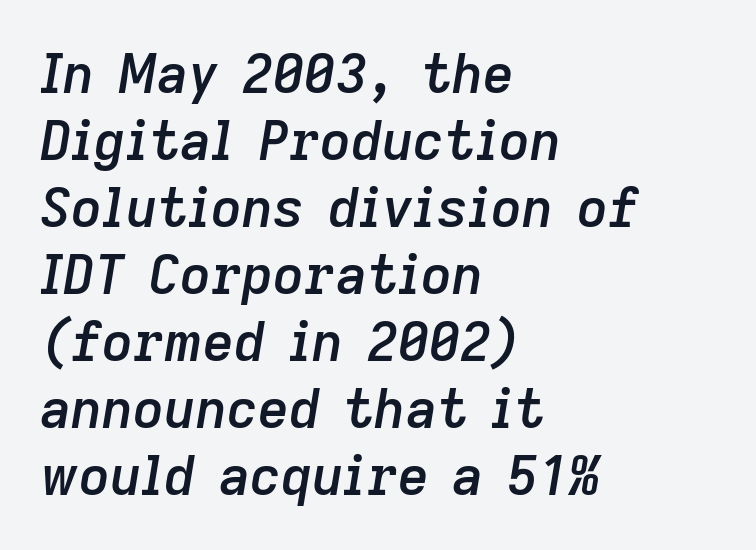
Glance below the letters and you will spot only blank space. Horizontally, the lines are justified to the leading edge only. Note the varied advance widths — an 'i' is clearly narrower than an 'm'. The letters are slanted; this is an italic face. Summary of weight: moderately heavy, a semibold.
